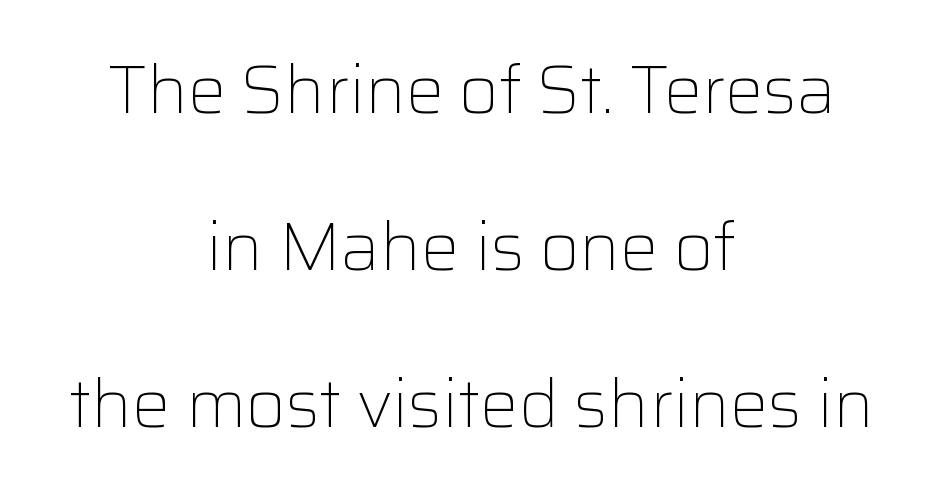
{"serif": "no", "italic": "no", "bold": "no", "weight": "light", "width": "normal", "stroke_contrast": "low", "x_height": "medium", "monospaced": "no", "underline": "no", "align": "center", "line_spacing": "loose", "line_spacing_ratio": 2.31, "letter_spacing": "normal", "letter_spacing_em": 0.0, "glyph_px": 68}
